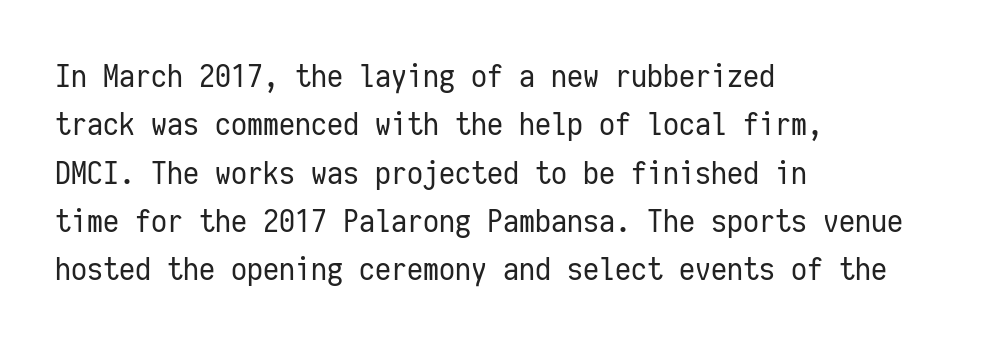
The image shows 32 px regular-weight, condensed sans-serif type, upright, monospaced; set left-aligned, normal line spacing (1.51x), normal letter spacing, not underlined; low stroke contrast and a medium x-height.
